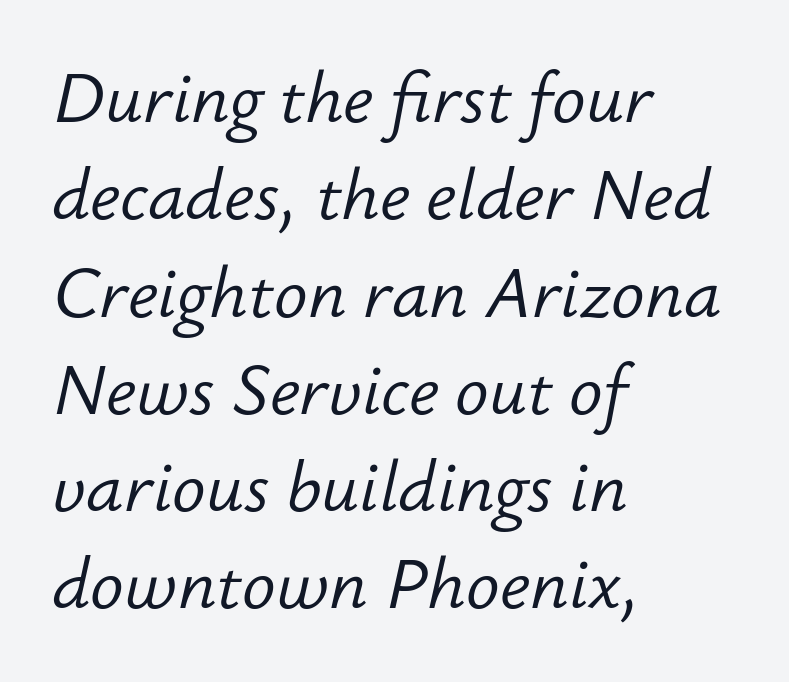
Q: Is the text bold? A: No.
Q: Is the text italic (slanted)? A: Yes, it leans right by about 12 degrees.
Q: Is the text underlined? A: No.
Q: How is the paragraph aligned? A: Left-aligned.
Q: Is the spacing between letters normal or unusually wide? A: Normal.
Q: Is the spacing between lines tight, normal or loose? A: Normal.
Q: Width (condensed, normal, or wide)? A: Normal.
Q: Stroke contrast? A: Low.
Q: x-height? A: Small.
Q: Monospaced? A: No.
